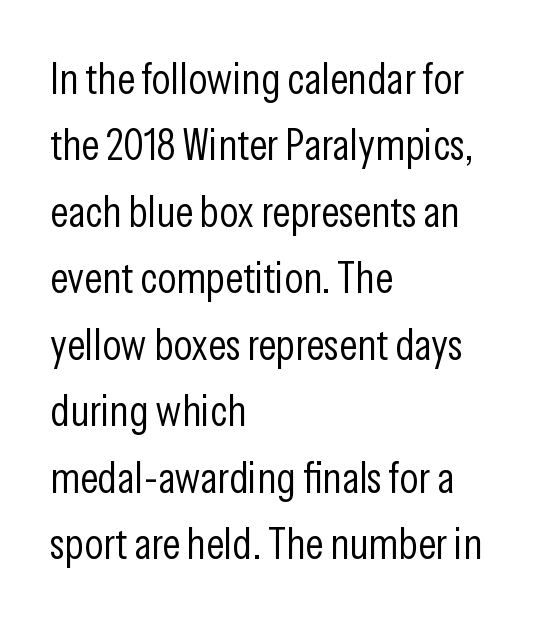
{"serif": "no", "italic": "no", "bold": "no", "weight": "light", "width": "condensed", "stroke_contrast": "low", "x_height": "medium", "monospaced": "no", "underline": "no", "align": "left", "line_spacing": "normal", "line_spacing_ratio": 1.51, "letter_spacing": "normal", "letter_spacing_em": 0.0, "glyph_px": 44}
